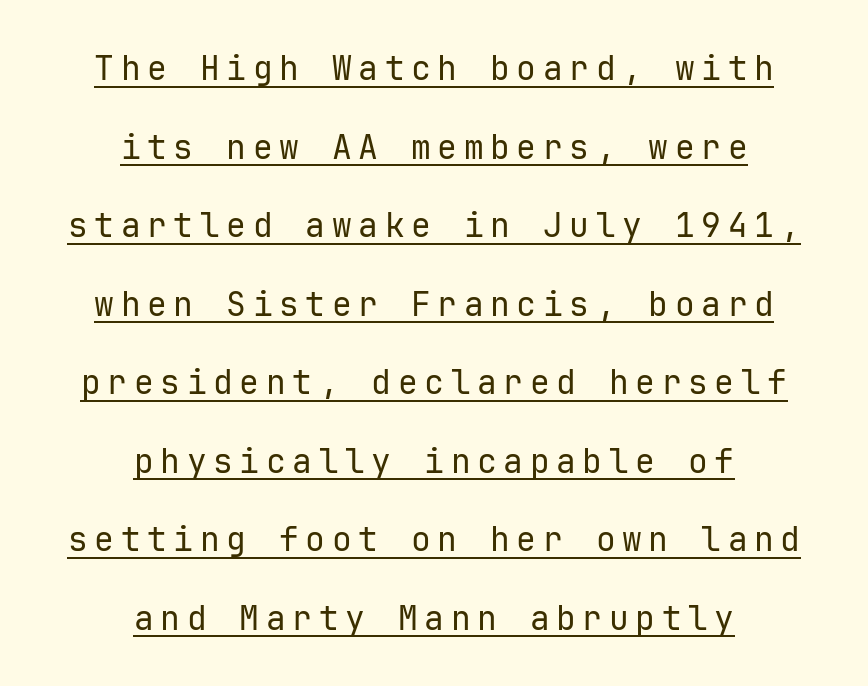
{"serif": "no", "italic": "no", "bold": "no", "weight": "regular", "width": "normal", "stroke_contrast": "low", "x_height": "medium", "underline": "yes", "align": "center", "line_spacing": "loose", "line_spacing_ratio": 2.38, "letter_spacing": "wide", "letter_spacing_em": 0.2, "glyph_px": 33}
